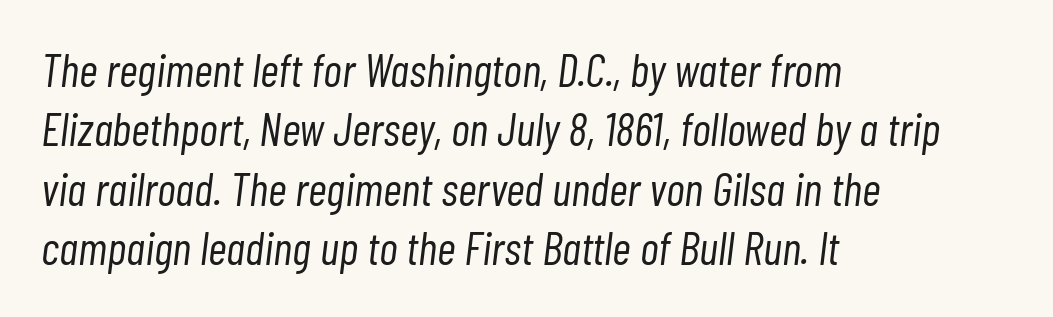
Q: Is the text bold? A: No.
Q: Is the text italic (slanted)? A: Yes, it leans right by about 7 degrees.
Q: Is the text underlined? A: No.
Q: How is the paragraph aligned? A: Left-aligned.
Q: Is the spacing between letters normal or unusually wide? A: Normal.
Q: Is the spacing between lines tight, normal or loose? A: Normal.
Q: Width (condensed, normal, or wide)? A: Condensed.
Q: Stroke contrast? A: Low.
Q: x-height? A: Medium.
Q: Monospaced? A: No.
